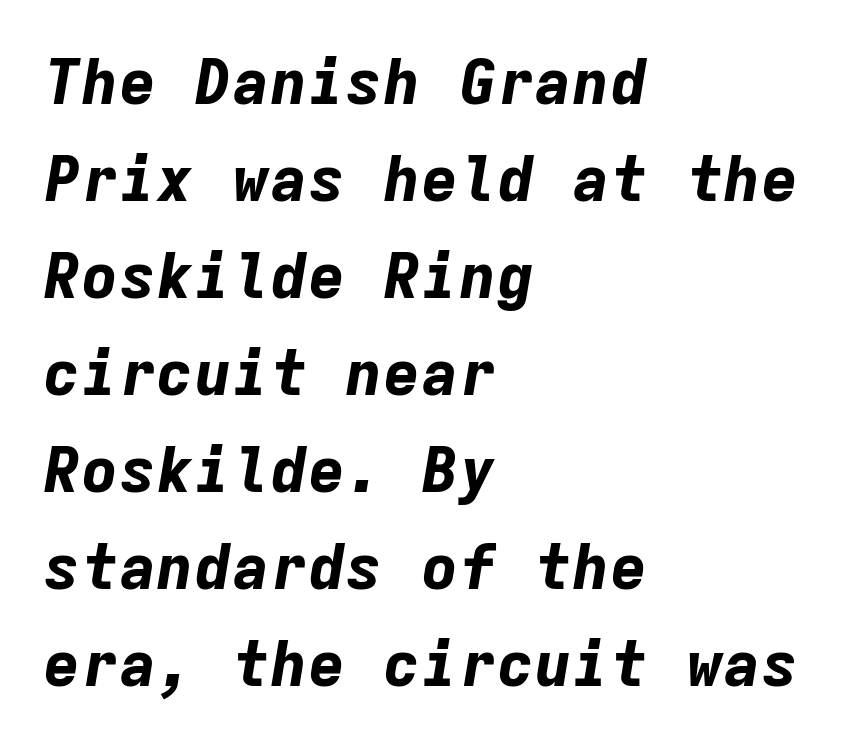
Q: Is the text bold? A: Yes.
Q: Is the text italic (slanted)? A: Yes, it leans right by about 9 degrees.
Q: Is the text underlined? A: No.
Q: How is the paragraph aligned? A: Left-aligned.
Q: Is the spacing between letters normal or unusually wide? A: Normal.
Q: Is the spacing between lines tight, normal or loose? A: Normal.
Q: Width (condensed, normal, or wide)? A: Normal.
Q: Stroke contrast? A: Low.
Q: x-height? A: Medium.
Q: Monospaced? A: Yes.
